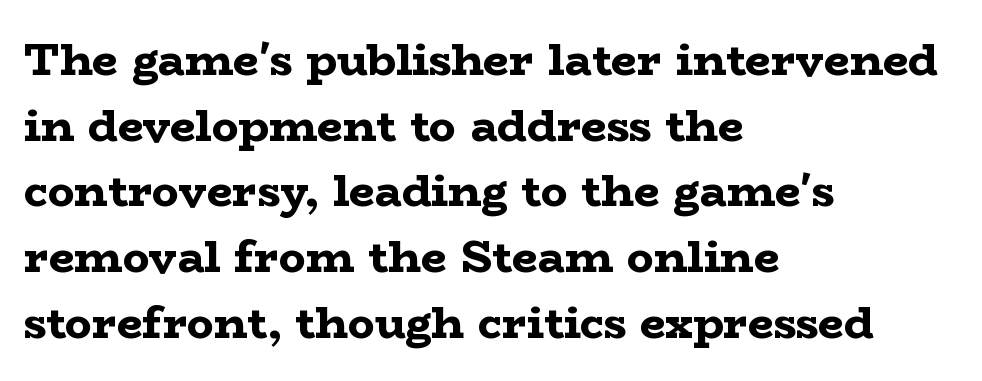
The image shows 45 px bold, wide serif type, upright; set left-aligned, normal line spacing (1.46x), normal letter spacing, not underlined; low stroke contrast and a medium x-height.
